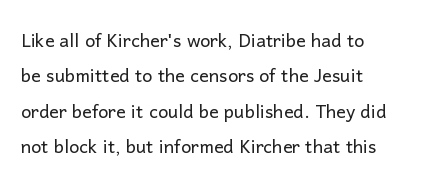
Tracking value appears to be zero — textbook default spacing. Posture: straight, roman, zero tilt. Leftover space on each line is placed entirely after the last word. This is not heavy type; no bold has been used.
